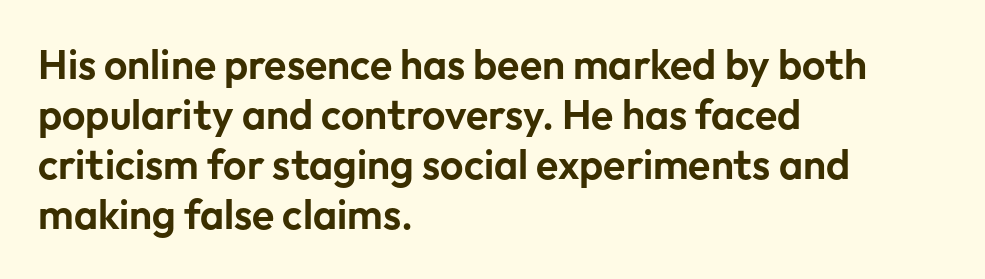
Q: Is the text italic (slanted)? A: No, it is upright.
Q: Is the typeface a serif or a sans-serif typeface? A: Sans-serif.
Q: Is the text underlined? A: No.
Q: How is the paragraph aligned? A: Left-aligned.
Q: Is the spacing between letters normal or unusually wide? A: Normal.
Q: Width (condensed, normal, or wide)? A: Normal.
Q: Stroke contrast? A: Low.
Q: x-height? A: Medium.
Q: Monospaced? A: No.
